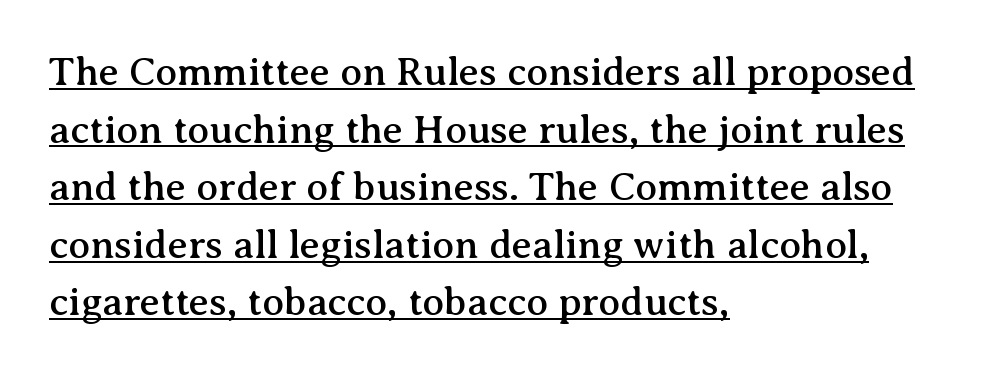
The font's upright variant was chosen for this text. Each letter's strokes conclude with small projecting serifs. Quick note: underline on. A typesetter would call this proportional, since set widths differ per character. In terms of leading, this rendering sits right in the middle. This rendering uses left alignment, leaving the right contour irregular.
